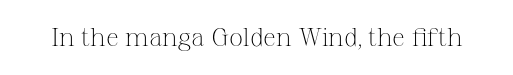
The rendering keeps characters at their native spacing. The font sits on the lighter half of the weight spectrum, regular included. Quick note: underline off. Is there any slant? The stems are plumb.
